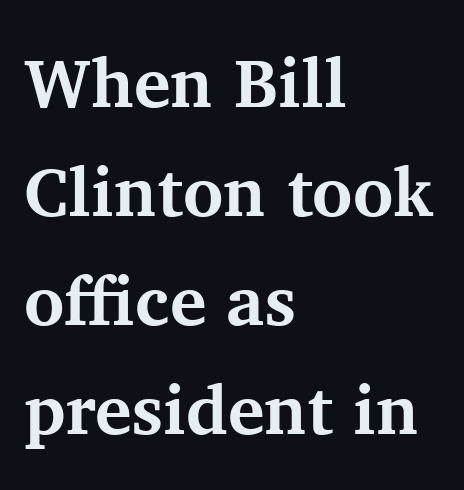
Caption: bold face, heavy strokes. Do the characters align in a grid? No, the font is proportional. A typesetter would call this leading conventional body-copy spacing. Each line starts at the same left margin while the right side varies.
